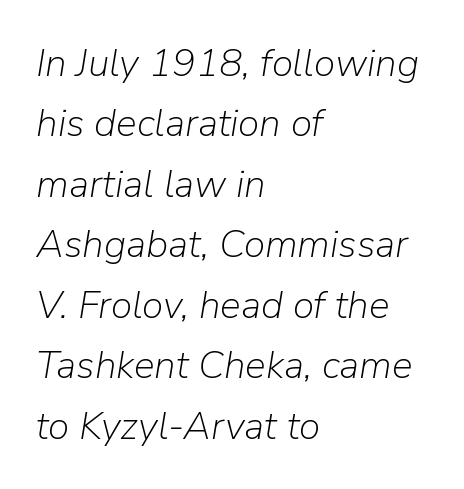
{"italic": "yes", "lean": "right", "slant_degrees": 9, "bold": "no", "weight": "light", "width": "normal", "stroke_contrast": "low", "x_height": "medium", "monospaced": "no", "underline": "no", "align": "left", "line_spacing": "normal", "line_spacing_ratio": 1.55, "letter_spacing": "normal", "letter_spacing_em": 0.0, "glyph_px": 39}
